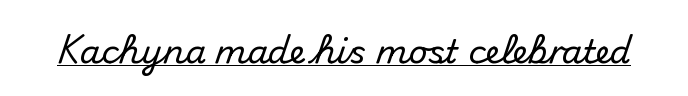
{"serif": "no", "width": "normal", "stroke_contrast": "medium", "x_height": "small", "monospaced": "no", "underline": "yes", "letter_spacing": "normal", "letter_spacing_em": 0.0, "glyph_px": 33}
